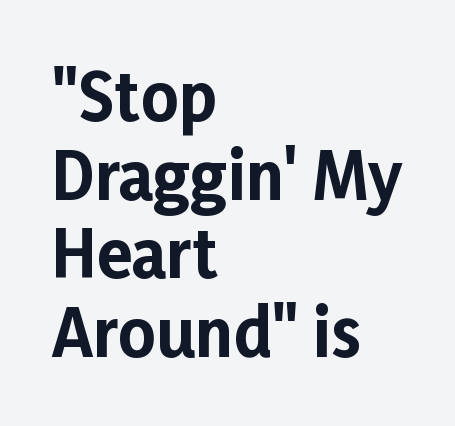
{"serif": "no", "italic": "no", "bold": "yes", "weight": "bold", "width": "normal", "stroke_contrast": "low", "x_height": "medium", "monospaced": "no", "underline": "no", "align": "left", "line_spacing_ratio": 1.21, "letter_spacing": "normal", "letter_spacing_em": 0.0, "glyph_px": 65}
